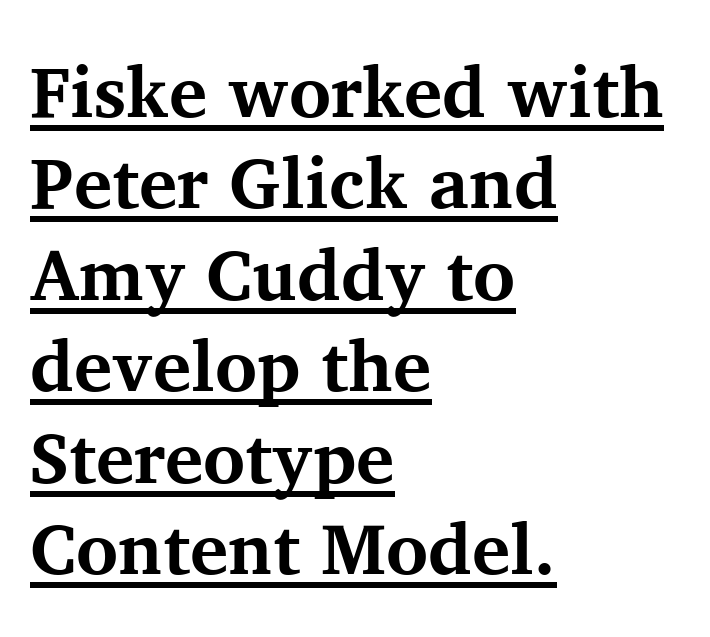
The image shows 72 px bold serif type, upright; set left-aligned, normal line spacing (1.27x), normal letter spacing, underlined; medium stroke contrast and a medium x-height.
